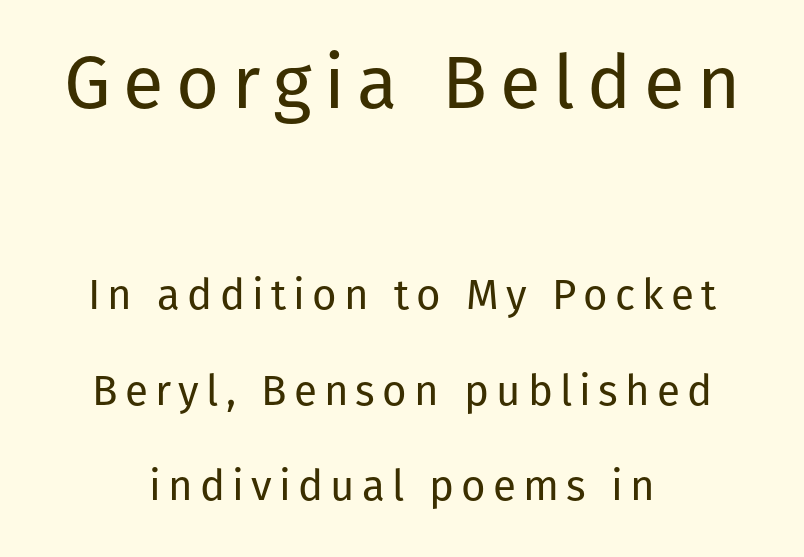
Visually the block forms a symmetrical silhouette, jagged on both flanks. Underlining? Definitely not there. Bold? No — there's no thickening of the strokes. Airy leading. This sample uses a sans-serif face. Proportional: the letters do not fall into vertical columns.
